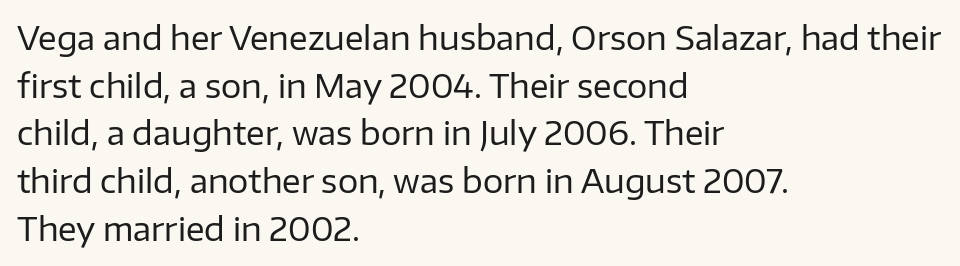
Q: Is the text bold? A: No.
Q: Is the text italic (slanted)? A: No, it is upright.
Q: Is the typeface a serif or a sans-serif typeface? A: Sans-serif.
Q: Is the text underlined? A: No.
Q: How is the paragraph aligned? A: Left-aligned.
Q: Is the spacing between letters normal or unusually wide? A: Normal.
Q: Is the spacing between lines tight, normal or loose? A: Normal.
Q: Width (condensed, normal, or wide)? A: Normal.
Q: Stroke contrast? A: Low.
Q: x-height? A: Medium.
Q: Monospaced? A: No.
